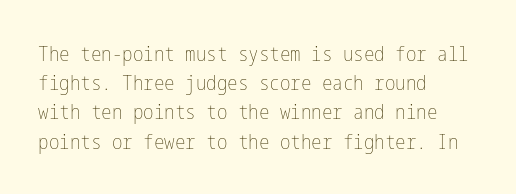
{"italic": "no", "bold": "no", "underline": "no", "align": "left", "line_spacing": "normal", "line_spacing_ratio": 1.39, "letter_spacing": "normal", "letter_spacing_em": 0.0, "glyph_px": 21}
